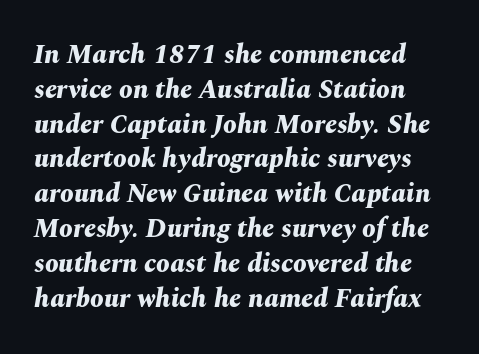
These lines carry a lot of weight — the face is fully bold. The glyphs are unaccompanied by any horizontal stroke below them. The leading is moderate, giving the passage an even texture. Spacing between characters is what you'd get straight out of the box. Yep, that's italic — everything's leaning.
